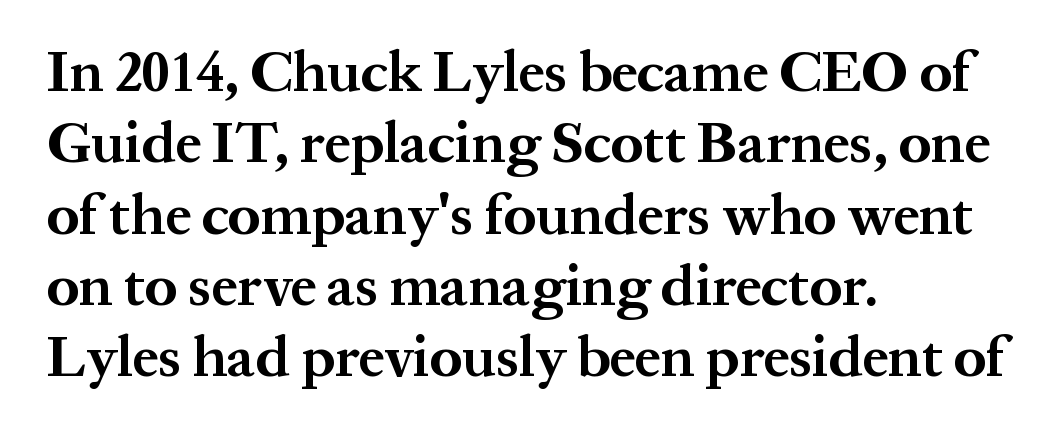
The image shows 58 px bold serif type, upright; set left-aligned, line spacing 1.23x, normal letter spacing, not underlined; medium stroke contrast and a medium x-height.
